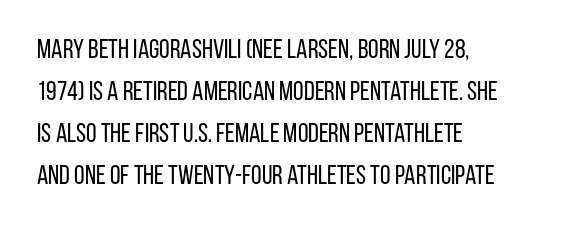
The image shows 27 px text type, upright; set left-aligned, normal line spacing (1.56x), normal letter spacing, not underlined.
